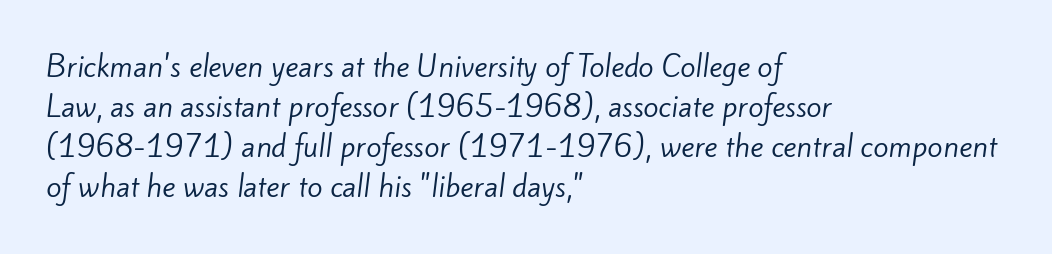
Q: Is the text bold? A: No.
Q: Is the typeface a serif or a sans-serif typeface? A: Sans-serif.
Q: Is the text underlined? A: No.
Q: How is the paragraph aligned? A: Left-aligned.
Q: Is the spacing between letters normal or unusually wide? A: Normal.
Q: Is the spacing between lines tight, normal or loose? A: Normal.
Q: Width (condensed, normal, or wide)? A: Normal.
Q: Stroke contrast? A: Low.
Q: x-height? A: Small.
Q: Monospaced? A: No.
